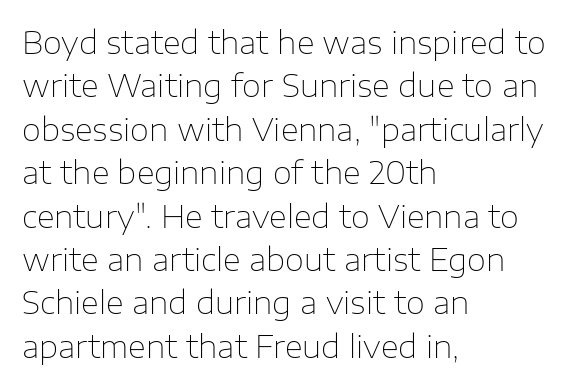
{"serif": "no", "italic": "no", "bold": "no", "weight": "thin", "width": "normal", "stroke_contrast": "low", "x_height": "medium", "monospaced": "no", "underline": "no", "align": "left", "line_spacing": "normal", "line_spacing_ratio": 1.4, "letter_spacing": "normal", "letter_spacing_em": 0.0, "glyph_px": 31}
